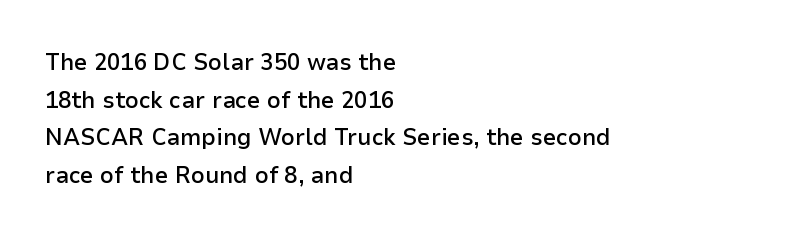
{"italic": "no", "bold": "semi", "underline": "no", "align": "left", "line_spacing": "normal", "line_spacing_ratio": 1.57, "letter_spacing": "normal", "letter_spacing_em": 0.0, "glyph_px": 24}
